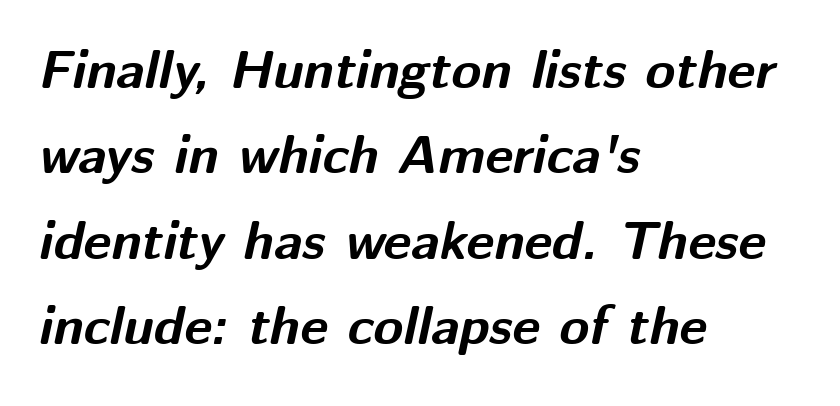
{"italic": "yes", "lean": "right", "slant_degrees": 12, "bold": "yes", "weight": "bold", "width": "normal", "stroke_contrast": "medium", "x_height": "medium", "monospaced": "no", "underline": "no", "align": "left", "line_spacing": "normal", "line_spacing_ratio": 1.58, "letter_spacing": "normal", "letter_spacing_em": 0.0, "glyph_px": 54}
